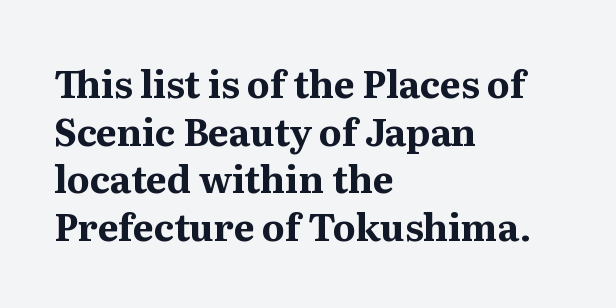
The rendering shows small feet on the letterforms — a serif design. Quick note: not italic, upright. Think of a printed novel: that variable character pitch is what you see here. This rendering features lettering with no underline. Words appear dense and cohesive because spacing is normal. These lines stack with their left ends in a neat column.
